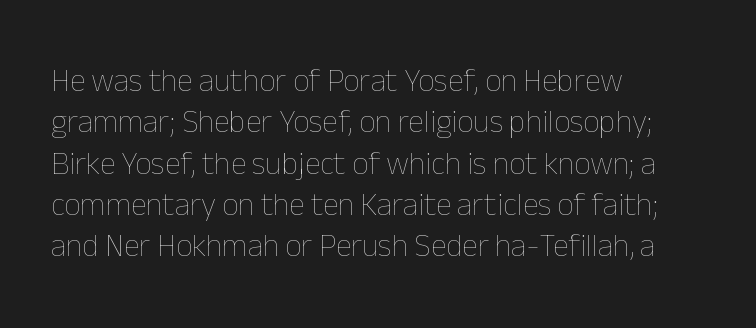
{"italic": "no", "bold": "no", "weight": "thin", "width": "normal", "stroke_contrast": "low", "x_height": "medium", "monospaced": "no", "underline": "no", "align": "left", "line_spacing": "normal", "line_spacing_ratio": 1.29, "letter_spacing": "normal", "letter_spacing_em": 0.0, "glyph_px": 32}
